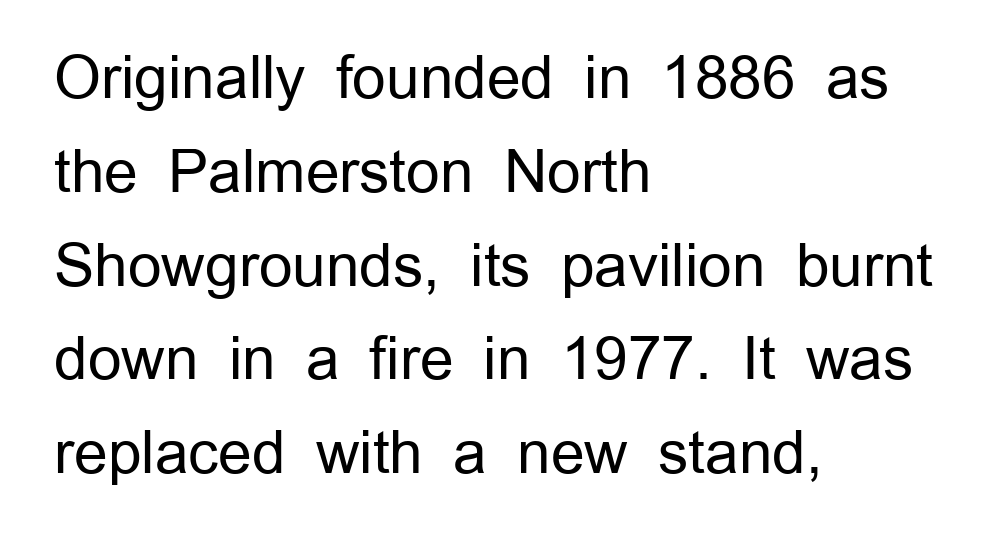
The image shows 59 px regular-weight sans-serif type, upright; set left-aligned, normal line spacing (1.59x), normal letter spacing, not underlined; low stroke contrast and a medium x-height.
